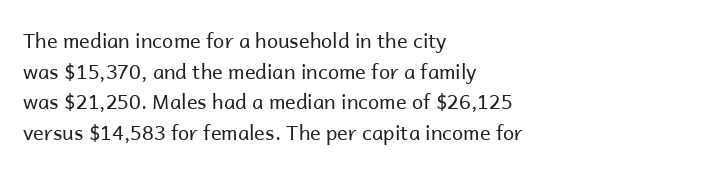
The image shows 20 px text type, upright; set left-aligned, normal line spacing (1.53x), normal letter spacing, not underlined.
